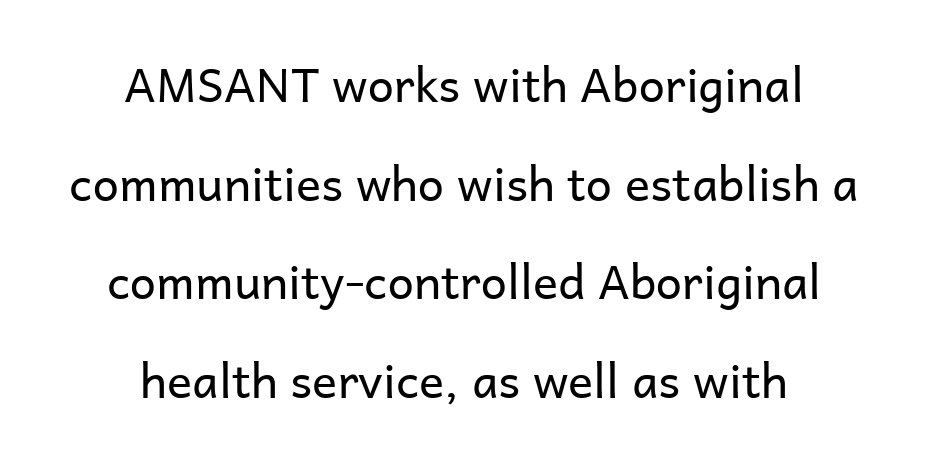
The image shows 47 px regular-weight sans-serif type, upright; set centered, loose line spacing (2.1x), normal letter spacing, not underlined; low stroke contrast and a medium x-height.
